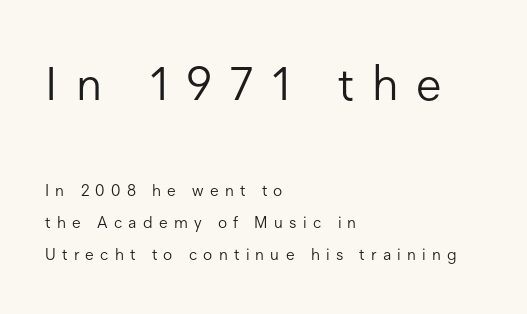
This layout puts the oversized block above and the modest block below. Summary of vertical rhythm: relaxed, with wide interline spacing. There is plenty of visible air inserted between adjacent glyphs. Is the block centered? No — it sits flush against the left margin. The lettering holds an erect, upright posture throughout. The area under the type is left untouched.
